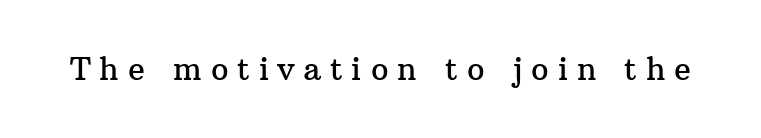
The image shows 31 px serif type, upright; set unusually wide letter spacing (+0.29 em), not underlined; medium stroke contrast and a medium x-height.
